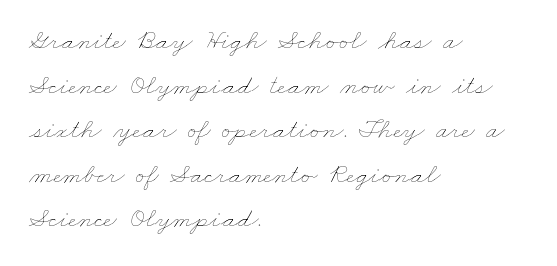
Compared with typical body copy, the letter spacing here is the same. Each letter keeps its own natural width here, so spacing adapts to shape. Each line starts at the same left margin while the right side varies. Each new line begins a customary step beneath the previous one.
